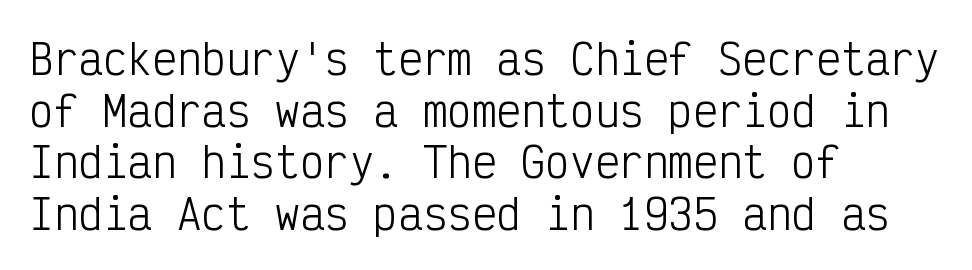
{"serif": "no", "italic": "no", "bold": "no", "weight": "light", "width": "condensed", "stroke_contrast": "low", "x_height": "medium", "monospaced": "yes", "underline": "no", "align": "left", "line_spacing": "normal", "line_spacing_ratio": 1.26, "letter_spacing": "normal", "letter_spacing_em": 0.0, "glyph_px": 41}
